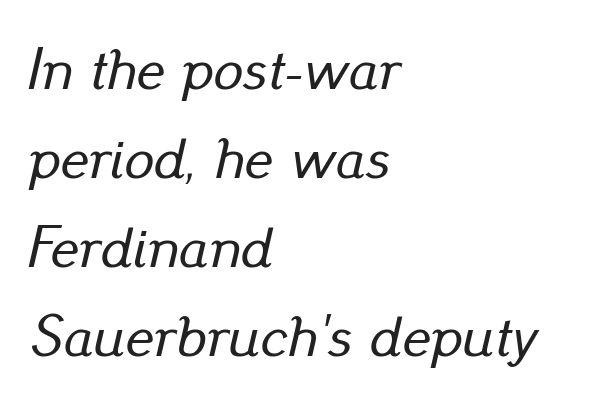
{"italic": "yes", "lean": "right", "slant_degrees": 13, "width": "normal", "stroke_contrast": "low", "x_height": "small", "monospaced": "no", "underline": "no", "align": "left", "line_spacing": "normal", "line_spacing_ratio": 1.51, "letter_spacing": "normal", "letter_spacing_em": 0.0, "glyph_px": 59}
